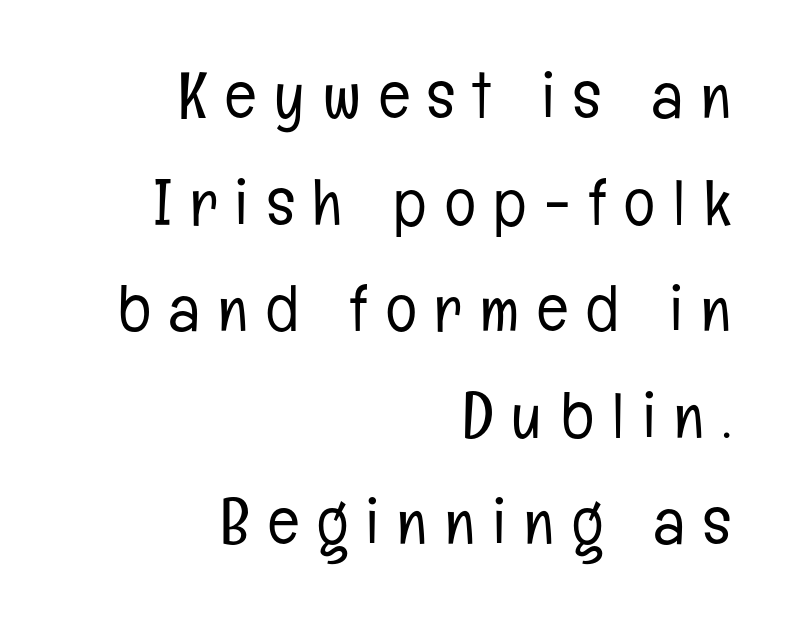
{"serif": "no", "italic": "no", "bold": "no", "weight": "light", "width": "condensed", "stroke_contrast": "low", "x_height": "medium", "monospaced": "no", "underline": "no", "align": "right", "line_spacing": "normal", "line_spacing_ratio": 1.64, "letter_spacing": "wide", "letter_spacing_em": 0.28, "glyph_px": 65}
